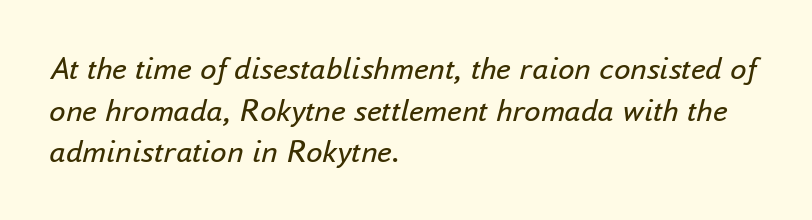
The image shows 33 px regular-weight type, italic (leaning right); set left-aligned, normal line spacing (1.26x), normal letter spacing, not underlined; low stroke contrast and a small x-height.
